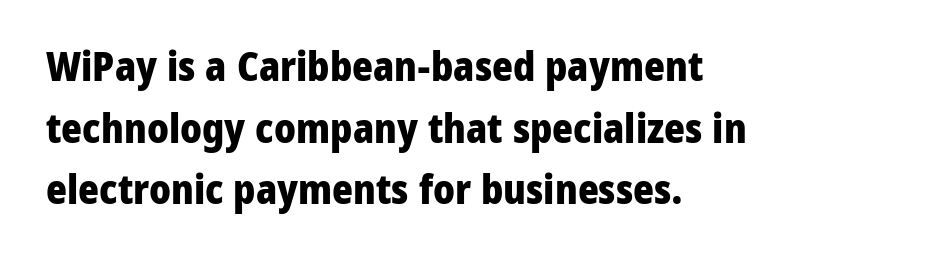
{"serif": "no", "italic": "no", "bold": "yes", "weight": "heavy", "width": "normal", "stroke_contrast": "low", "x_height": "medium", "monospaced": "no", "underline": "no", "align": "left", "line_spacing": "normal", "line_spacing_ratio": 1.54, "letter_spacing": "normal", "letter_spacing_em": 0.0, "glyph_px": 40}
